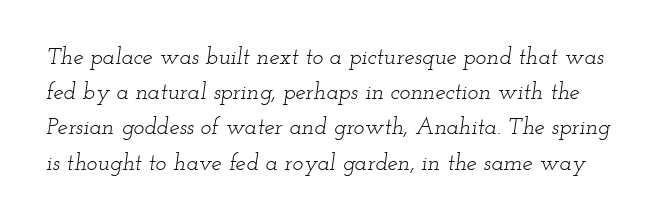
The image shows 23 px text type, italic (leaning right); set normal line spacing (1.53x), normal letter spacing, not underlined.
